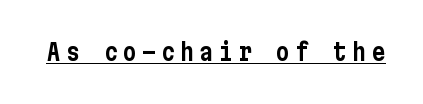
{"italic": "no", "underline": "yes", "letter_spacing": "wide", "letter_spacing_em": 0.23, "glyph_px": 23}
